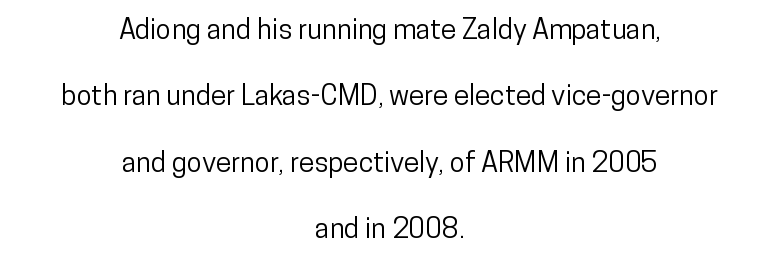
The image shows 28 px condensed sans-serif type, upright; set centered, loose line spacing (2.37x), normal letter spacing, not underlined; low stroke contrast and a medium x-height.
